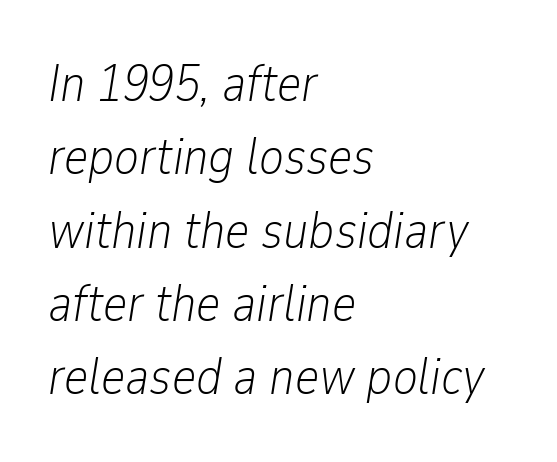
{"italic": "yes", "lean": "right", "slant_degrees": 9, "bold": "no", "weight": "light", "width": "condensed", "stroke_contrast": "low", "x_height": "medium", "monospaced": "no", "underline": "no", "align": "left", "line_spacing": "normal", "line_spacing_ratio": 1.41, "letter_spacing": "normal", "letter_spacing_em": 0.0, "glyph_px": 52}
